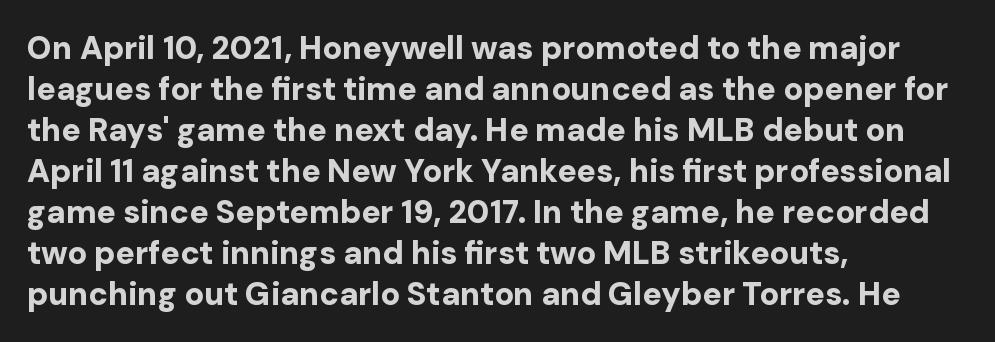
{"serif": "no", "italic": "no", "bold": "yes", "weight": "bold", "width": "normal", "stroke_contrast": "low", "x_height": "medium", "monospaced": "no", "underline": "no", "align": "left", "line_spacing": "normal", "line_spacing_ratio": 1.28, "letter_spacing": "normal", "letter_spacing_em": 0.0, "glyph_px": 32}
